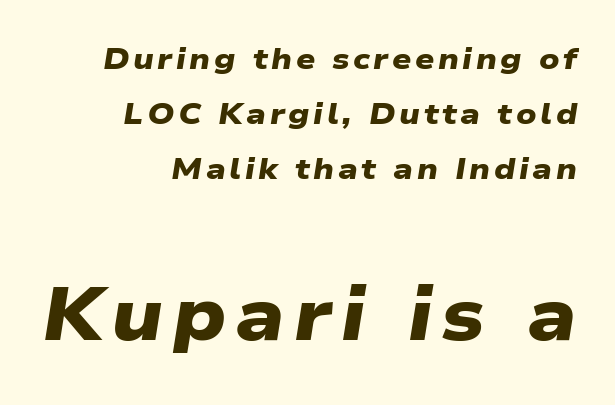
Q: Is the text bold? A: Yes.
Q: Is the typeface a serif or a sans-serif typeface? A: Sans-serif.
Q: Is the text underlined? A: No.
Q: How is the paragraph aligned? A: Right-aligned.
Q: Which block of text is set in a larger size, the first (top) or the second (bottom)? A: The second (bottom) one.
Q: Width (condensed, normal, or wide)? A: Wide.
Q: Stroke contrast? A: Low.
Q: x-height? A: Medium.
Q: Monospaced? A: No.
